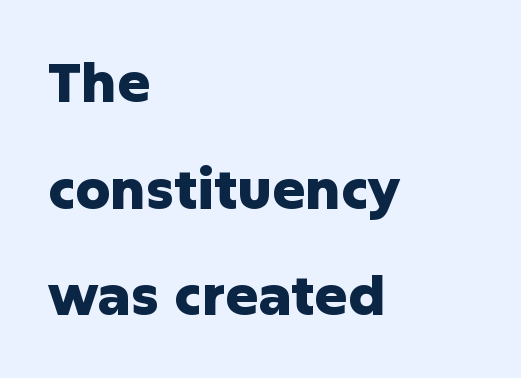
{"serif": "no", "italic": "no", "bold": "yes", "weight": "heavy", "width": "normal", "stroke_contrast": "low", "x_height": "medium", "monospaced": "no", "underline": "no", "align": "left", "line_spacing": "loose", "line_spacing_ratio": 1.94, "letter_spacing": "normal", "letter_spacing_em": 0.0, "glyph_px": 55}
